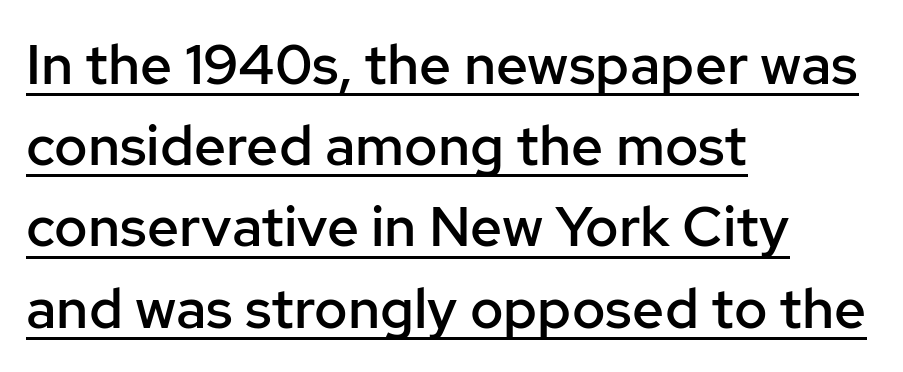
The image shows 56 px semibold sans-serif type, upright; set left-aligned, normal line spacing (1.45x), normal letter spacing, underlined; low stroke contrast and a medium x-height.
